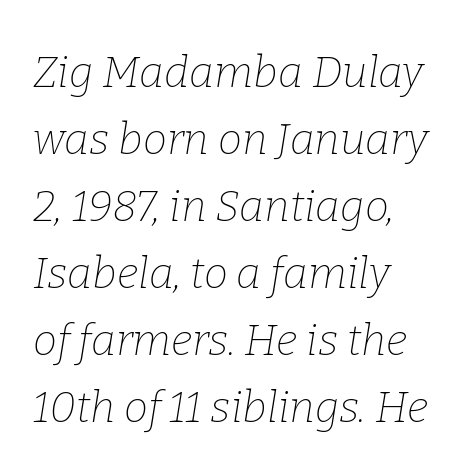
{"serif": "yes", "italic": "yes", "lean": "right", "slant_degrees": 9, "bold": "no", "weight": "thin", "width": "normal", "stroke_contrast": "low", "x_height": "medium", "monospaced": "no", "underline": "no", "align": "left", "line_spacing": "normal", "line_spacing_ratio": 1.56, "letter_spacing": "normal", "letter_spacing_em": 0.0, "glyph_px": 43}
